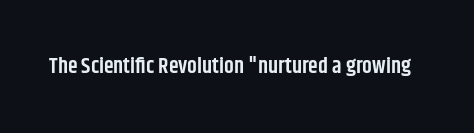
The image shows 22 px text type, upright; set normal letter spacing, not underlined.
